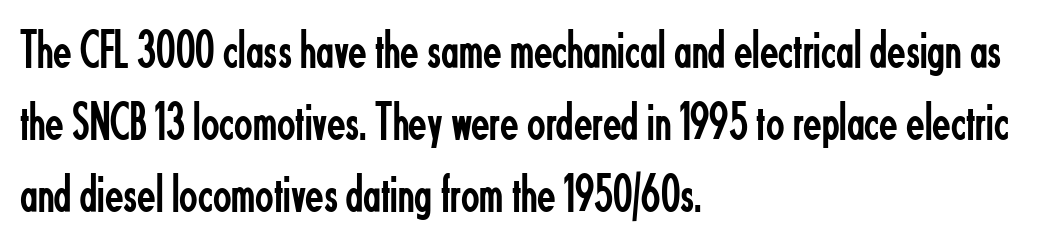
{"serif": "no", "italic": "no", "bold": "no", "weight": "regular", "width": "condensed", "stroke_contrast": "low", "x_height": "small", "monospaced": "no", "underline": "no", "align": "left", "line_spacing": "normal", "line_spacing_ratio": 1.33, "letter_spacing": "normal", "letter_spacing_em": 0.0, "glyph_px": 54}
